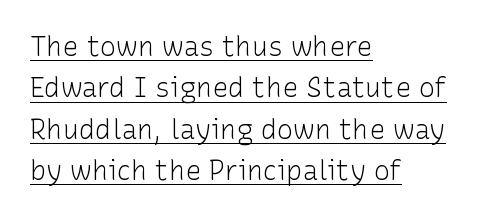
Q: Is the text bold? A: No.
Q: Is the text italic (slanted)? A: No, it is upright.
Q: Is the text underlined? A: Yes.
Q: How is the paragraph aligned? A: Left-aligned.
Q: Is the spacing between letters normal or unusually wide? A: Normal.
Q: Is the spacing between lines tight, normal or loose? A: Normal.
